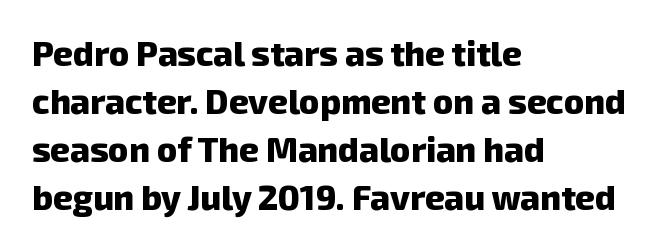
These lines carry a lot of weight — the face is fully bold. Rows of type keep a routine distance in the vertical direction. The face used here is proportionally spaced, like ordinary book or web type. Here the glyphs are tracked normally, forming tight word shapes. The glyphs are unaccompanied by any horizontal stroke below them.
